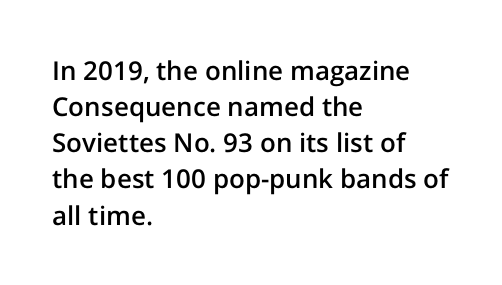
Q: Is the text bold? A: Semi-bold.
Q: Is the text italic (slanted)? A: No, it is upright.
Q: Is the text underlined? A: No.
Q: How is the paragraph aligned? A: Left-aligned.
Q: Is the spacing between letters normal or unusually wide? A: Normal.
Q: Is the spacing between lines tight, normal or loose? A: Normal.
